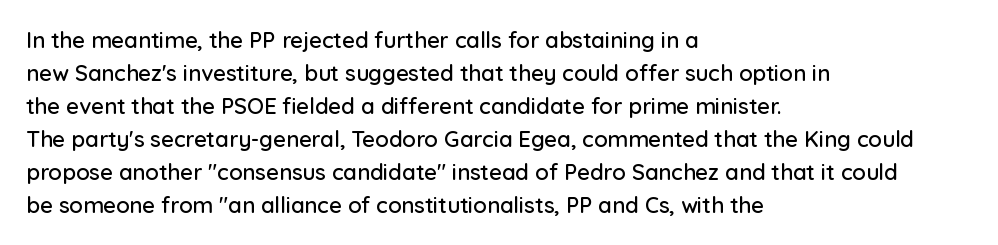
The image shows 22 px text type, upright; set left-aligned, normal line spacing (1.5x), normal letter spacing, not underlined.
